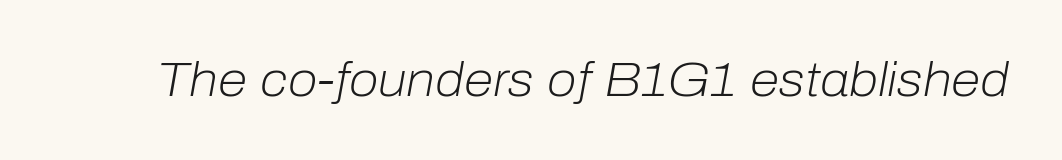
Q: Is the text bold? A: No.
Q: Is the text italic (slanted)? A: Yes, it leans right by about 10 degrees.
Q: Is the text underlined? A: No.
Q: Is the spacing between letters normal or unusually wide? A: Normal.
Q: Width (condensed, normal, or wide)? A: Normal.
Q: Stroke contrast? A: Low.
Q: x-height? A: Medium.
Q: Monospaced? A: No.
